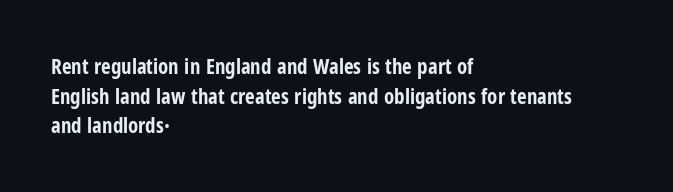
{"italic": "no", "bold": "yes", "underline": "no", "align": "left", "line_spacing": "normal", "line_spacing_ratio": 1.41, "letter_spacing": "normal", "letter_spacing_em": 0.0, "glyph_px": 21}
